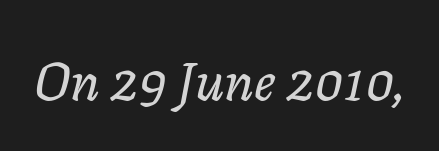
{"italic": "yes", "lean": "right", "slant_degrees": 11, "width": "normal", "stroke_contrast": "low", "x_height": "medium", "monospaced": "no", "underline": "no", "letter_spacing": "normal", "letter_spacing_em": 0.0, "glyph_px": 53}
